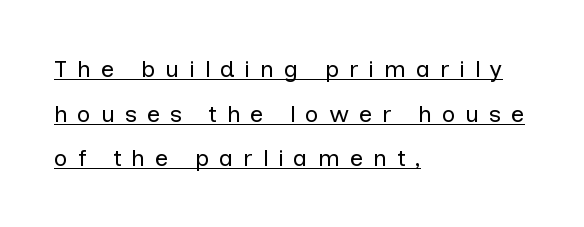
Q: Is the text bold? A: No.
Q: Is the text italic (slanted)? A: No, it is upright.
Q: Is the text underlined? A: Yes.
Q: How is the paragraph aligned? A: Left-aligned.
Q: Is the spacing between letters normal or unusually wide? A: Unusually wide.
